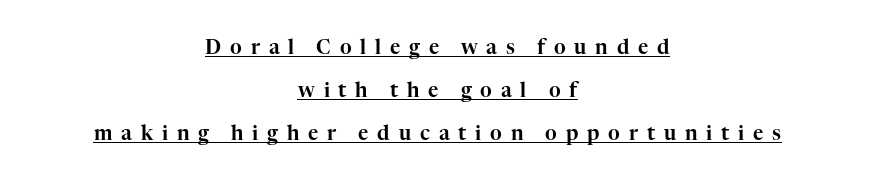
Q: Is the text italic (slanted)? A: No, it is upright.
Q: Is the text underlined? A: Yes.
Q: How is the paragraph aligned? A: Centered.
Q: Is the spacing between letters normal or unusually wide? A: Unusually wide.
Q: Is the spacing between lines tight, normal or loose? A: Loose.
